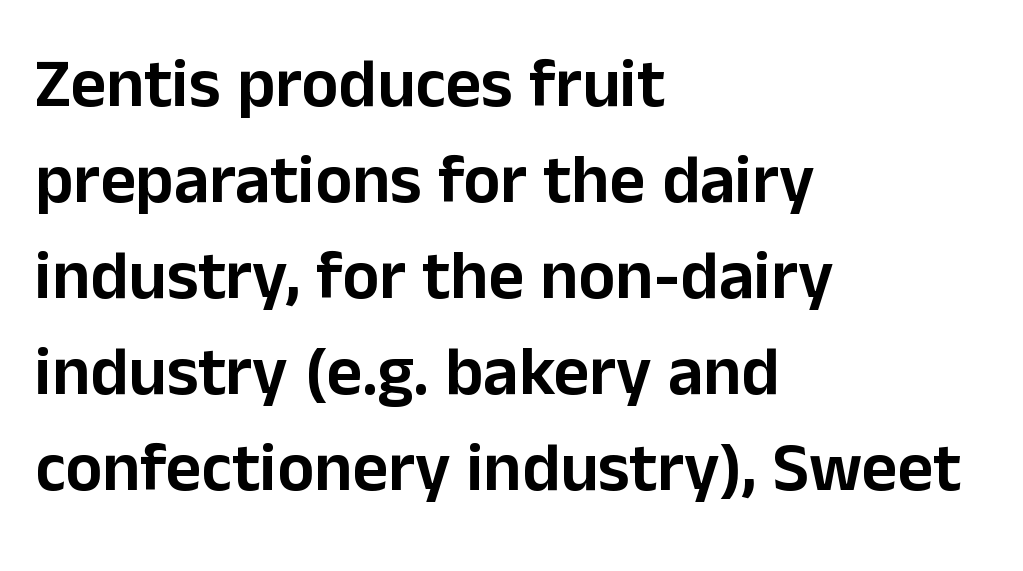
The type family on display is of the sans-serif kind. Standard letterfit; no display-style spreading of the glyphs. The axis of the letterforms is exactly vertical. Looks like regular typesetting: each glyph gets only the width it needs.
